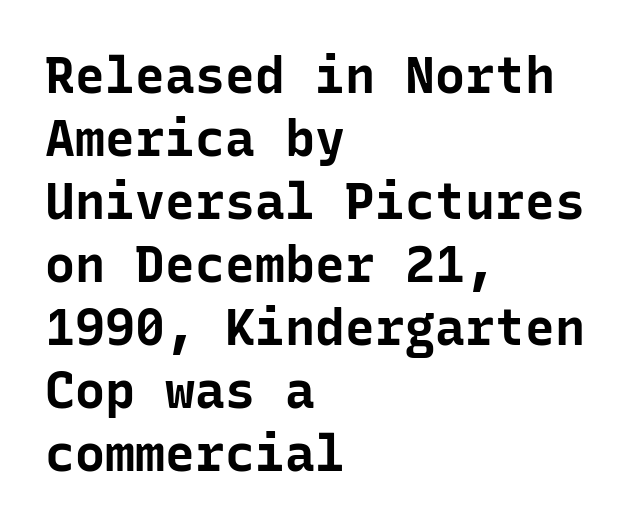
Successive baselines arrive at the customary interval. Lines of text with bare space underneath. Every character here occupies the same horizontal width, giving the sample a typewriter-like rhythm. Does the type have serifs? No, each stem ends abruptly. The passage shown has conventional tracking throughout. Heavy, bold letterforms.
